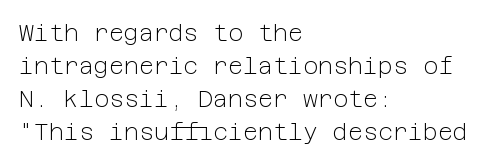
{"italic": "no", "bold": "no", "underline": "no", "align": "left", "line_spacing": "normal", "line_spacing_ratio": 1.43, "letter_spacing": "normal", "letter_spacing_em": 0.0, "glyph_px": 23}
